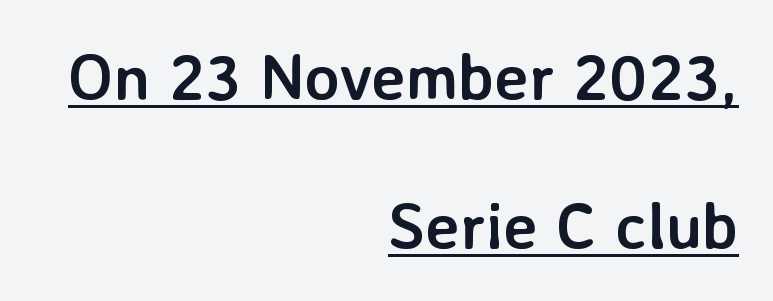
The image shows 65 px semibold sans-serif type, upright; set right-aligned, loose line spacing (2.3x), normal letter spacing, underlined; low stroke contrast and a medium x-height.
